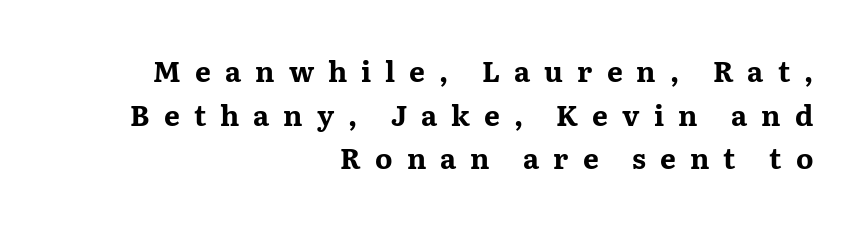
The image shows 28 px bold, wide serif type, upright; set right-aligned, normal line spacing (1.56x), unusually wide letter spacing (+0.5 em), not underlined; medium stroke contrast and a medium x-height.
